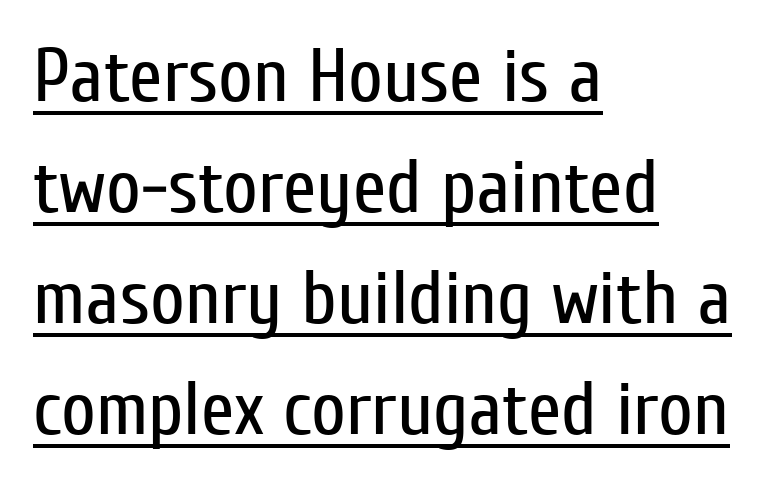
The image shows 76 px regular-weight, condensed sans-serif type, upright; set left-aligned, normal line spacing (1.46x), normal letter spacing, underlined; low stroke contrast and a medium x-height.
